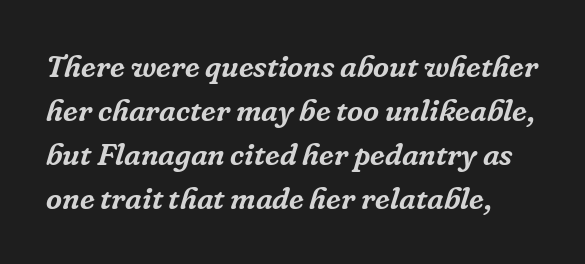
{"serif": "yes", "italic": "yes", "lean": "right", "slant_degrees": 16, "width": "normal", "stroke_contrast": "low", "x_height": "medium", "monospaced": "no", "underline": "no", "line_spacing": "normal", "line_spacing_ratio": 1.42, "letter_spacing": "normal", "letter_spacing_em": 0.0, "glyph_px": 31}
